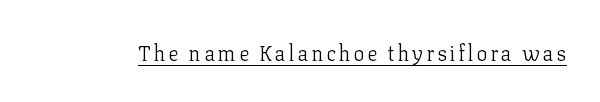
The image shows 21 px text type, upright; set underlined.
